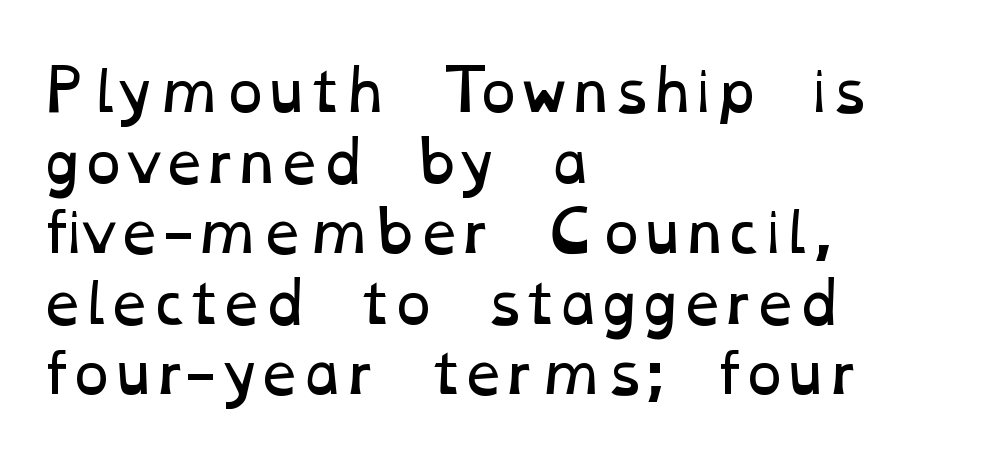
{"bold": "no", "weight": "regular", "width": "wide", "stroke_contrast": "low", "x_height": "medium", "monospaced": "no", "underline": "no", "align": "left", "line_spacing": "normal", "line_spacing_ratio": 1.26, "letter_spacing": "normal", "letter_spacing_em": 0.0, "glyph_px": 56}
